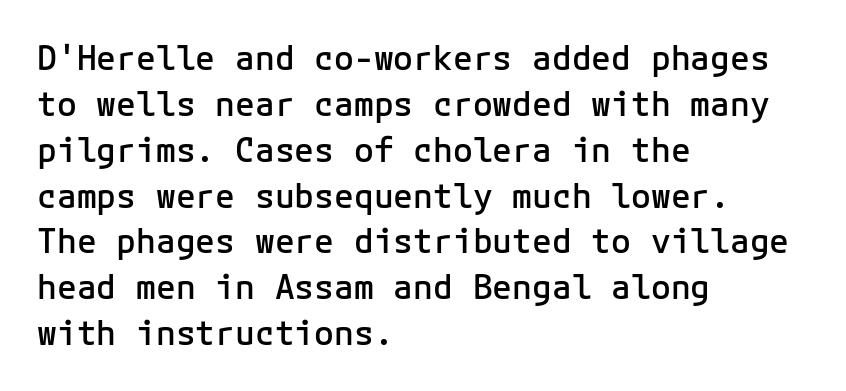
Weight check: semibold — heavier than regular, not quite bold. The rendering uses a moderate line-height, typical for paragraphs. Spacing verdict: monospaced, one width for all characters. The ragged edge is on the right, which tells us the setting is flush left. The typography opts for an upright posture over an oblique one. The horizontal fit of the characters is conventional and even.
